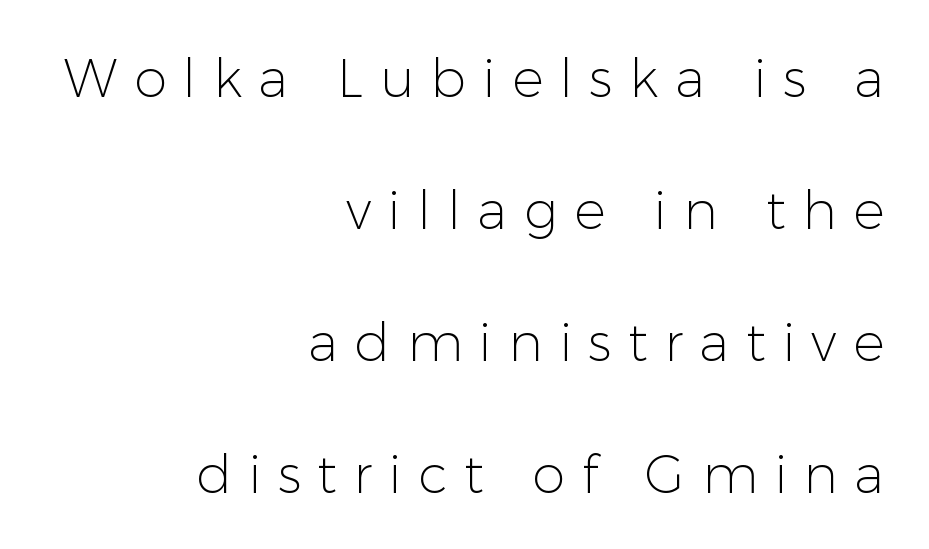
{"serif": "no", "italic": "no", "bold": "no", "weight": "light", "width": "normal", "stroke_contrast": "low", "x_height": "medium", "monospaced": "no", "underline": "no", "align": "right", "line_spacing": "loose", "line_spacing_ratio": 2.49, "letter_spacing": "wide", "letter_spacing_em": 0.31, "glyph_px": 53}
